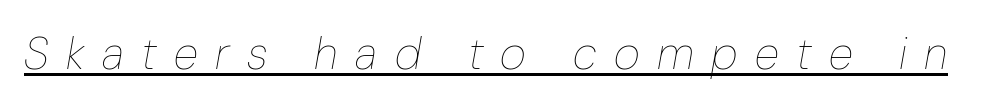
Characters are canted at an angle relative to the baseline's perpendicular. Underlined type. The letters advance in unequal steps, a hallmark of proportional type. Letters have the restrained weight of plain body copy at most.
